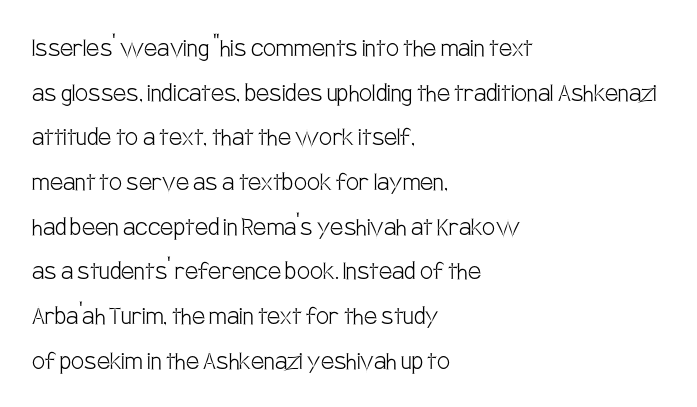
{"serif": "no", "italic": "no", "bold": "no", "weight": "light", "width": "condensed", "stroke_contrast": "low", "x_height": "large", "monospaced": "no", "underline": "no", "align": "left", "line_spacing": "normal", "line_spacing_ratio": 1.54, "letter_spacing": "normal", "letter_spacing_em": 0.0, "glyph_px": 29}
